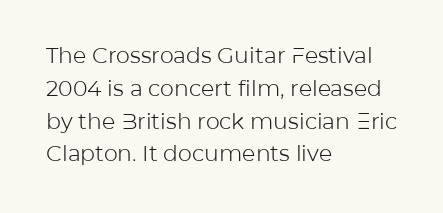
Descender tails drop into unmarked territory. Vertically, the passage feels balanced, rows spaced as you'd expect. The typesetter chose a ragged-right arrangement here. The typography opts for an upright posture over an oblique one. The rendering keeps characters at their native spacing. Stroke mass is kept to a normal reading level or below.
